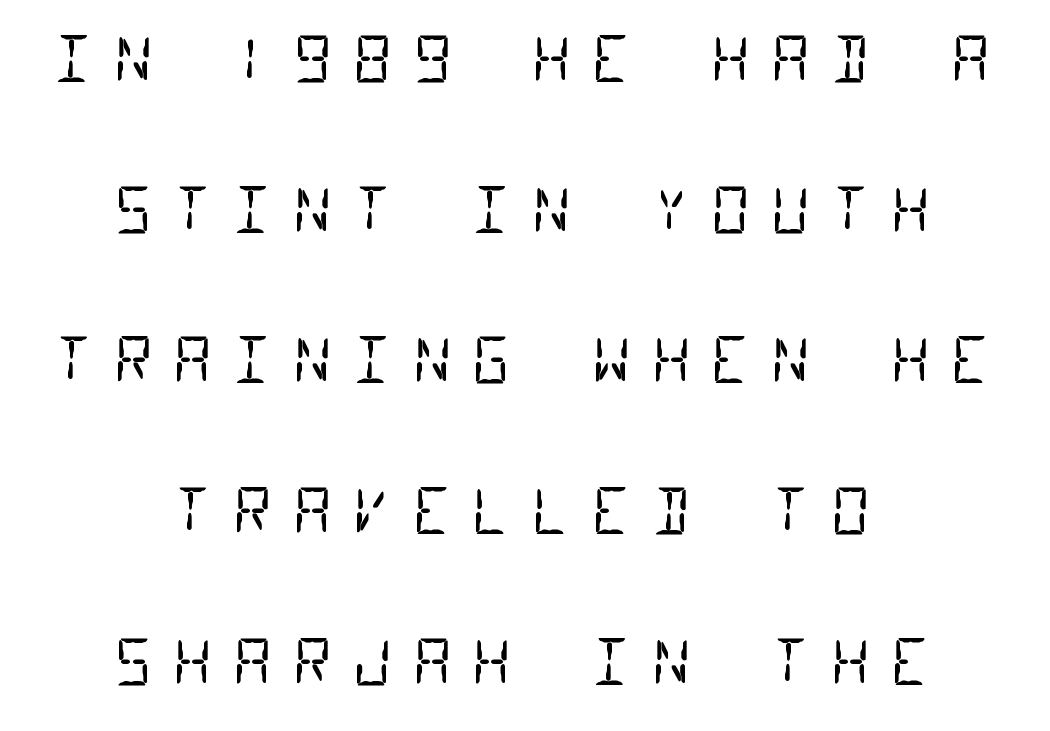
The rendering uses typewriter-style spacing with identical character cells. A bare baseline throughout the passage. The designer dialed line spacing up above the default. Typographically, this falls in the sans-serif category. The rag falls on both sides of this text block equally. How are the letters spaced? Widely, with obvious added tracking.
